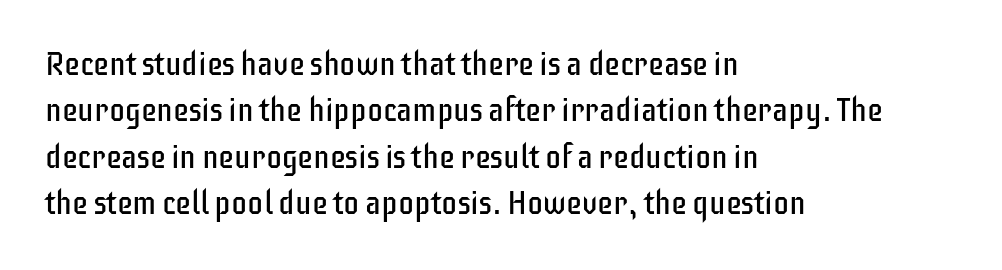
{"serif": "no", "italic": "no", "bold": "no", "weight": "regular", "width": "condensed", "stroke_contrast": "low", "x_height": "large", "monospaced": "no", "underline": "no", "align": "left", "line_spacing": "normal", "line_spacing_ratio": 1.45, "letter_spacing": "normal", "letter_spacing_em": 0.0, "glyph_px": 32}
